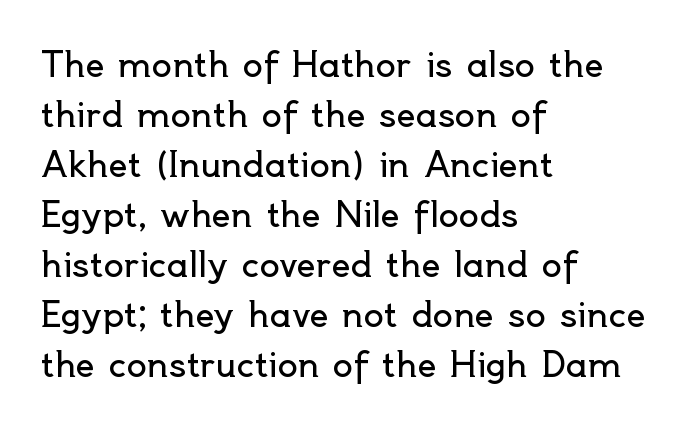
{"serif": "no", "italic": "no", "bold": "no", "weight": "regular", "width": "normal", "x_height": "small", "monospaced": "no", "underline": "no", "align": "left", "line_spacing": "normal", "line_spacing_ratio": 1.47, "letter_spacing": "normal", "letter_spacing_em": 0.0, "glyph_px": 34}
